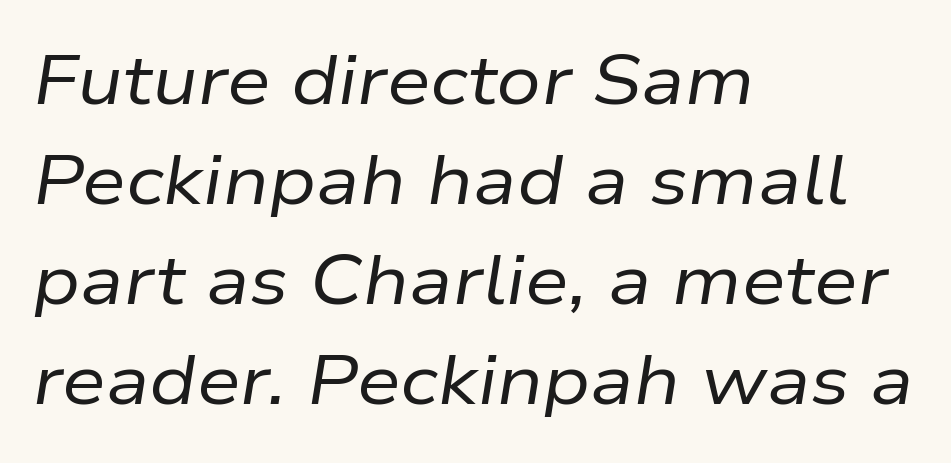
The image shows 70 px regular-weight type, italic (leaning right); set left-aligned, normal line spacing (1.43x), normal letter spacing, not underlined; low stroke contrast and a medium x-height.
